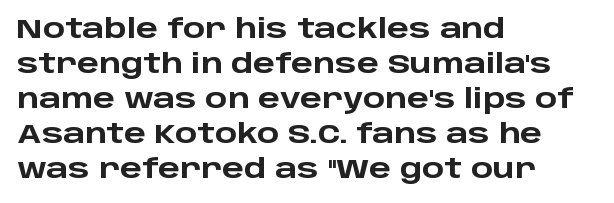
Q: Is the text bold? A: Yes.
Q: Is the text italic (slanted)? A: No, it is upright.
Q: Is the text underlined? A: No.
Q: How is the paragraph aligned? A: Left-aligned.
Q: Is the spacing between letters normal or unusually wide? A: Normal.
Q: Is the spacing between lines tight, normal or loose? A: Normal.
